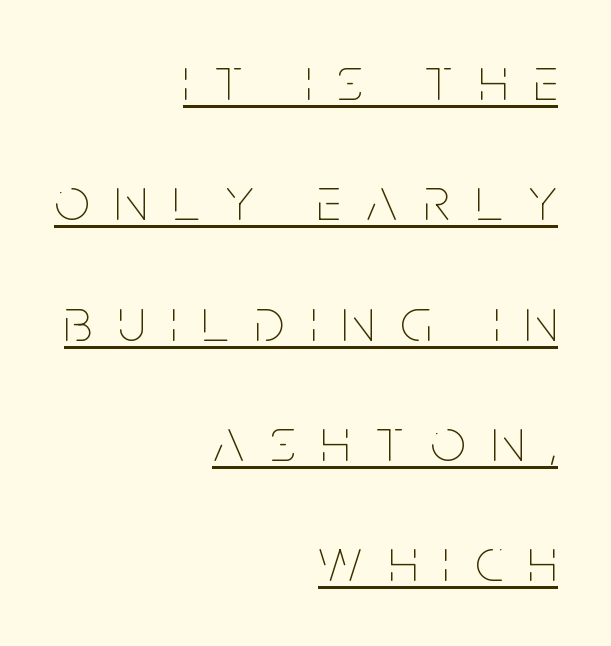
The image shows 62 px thin, condensed type, upright; set right-aligned, loose line spacing (1.94x), unusually wide letter spacing (+0.42 em), underlined; low stroke contrast and a large x-height.
